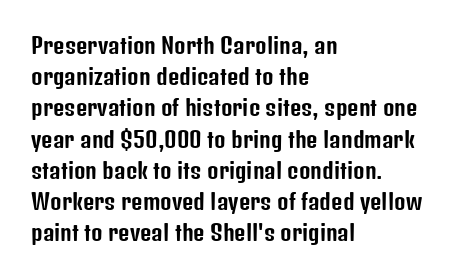
The image shows 22 px text type, upright; set left-aligned, normal line spacing (1.42x), normal letter spacing, not underlined.
